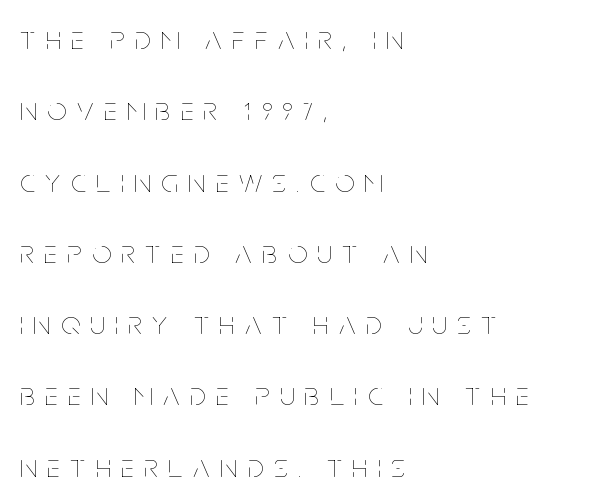
A bare baseline throughout the passage. The typesetter chose a ragged-right arrangement here. Proportional: the letters do not fall into vertical columns. A typesetter would mark this as roman, not italic.
